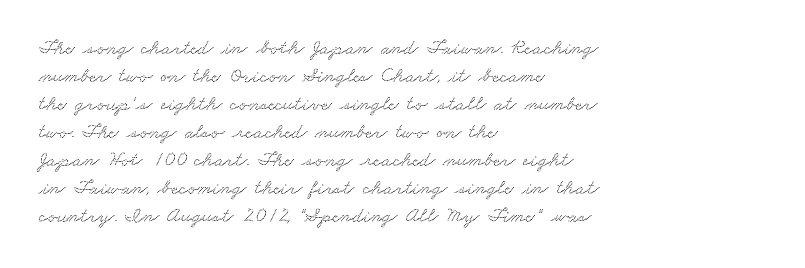
The rag falls on the right side of this text block. The baseline area is clear. Vertically, the passage feels balanced, rows spaced as you'd expect. Short note: letters normally spaced.
